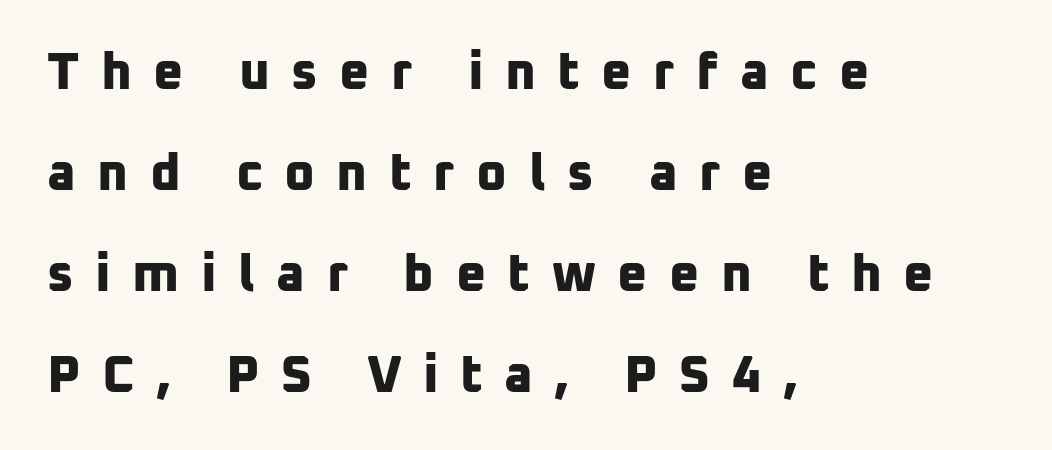
{"serif": "no", "bold": "yes", "weight": "bold", "width": "normal", "stroke_contrast": "low", "x_height": "medium", "monospaced": "no", "underline": "no", "align": "left", "line_spacing": "loose", "line_spacing_ratio": 1.94, "letter_spacing": "wide", "letter_spacing_em": 0.41, "glyph_px": 52}
